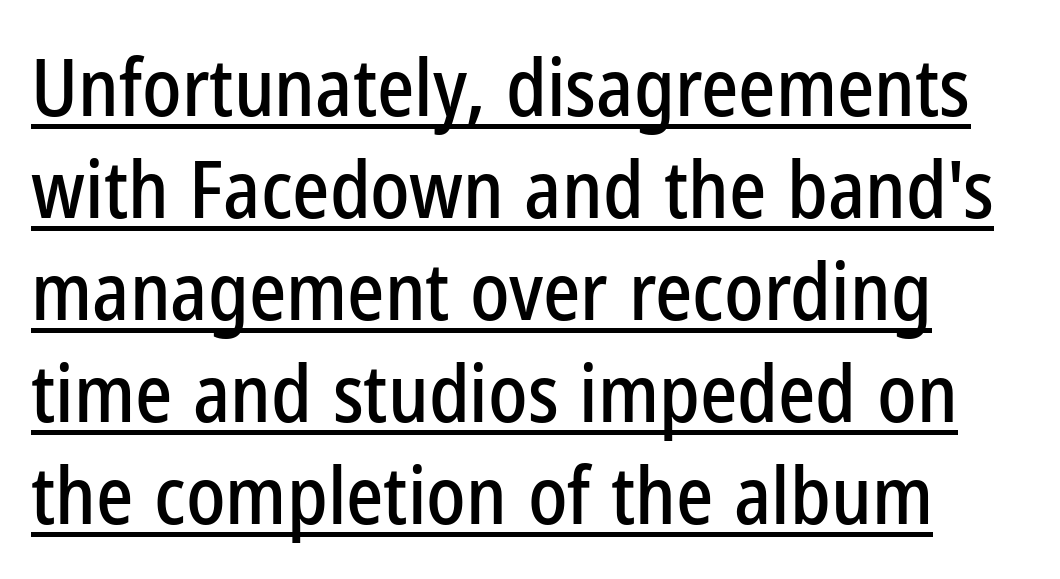
If you measured baseline to baseline, you'd find a middling distance. A typesetter would label this face a sans. Each letter keeps its own natural width here, so spacing adapts to shape. In designer terms, the underline attribute is active on this setting.
